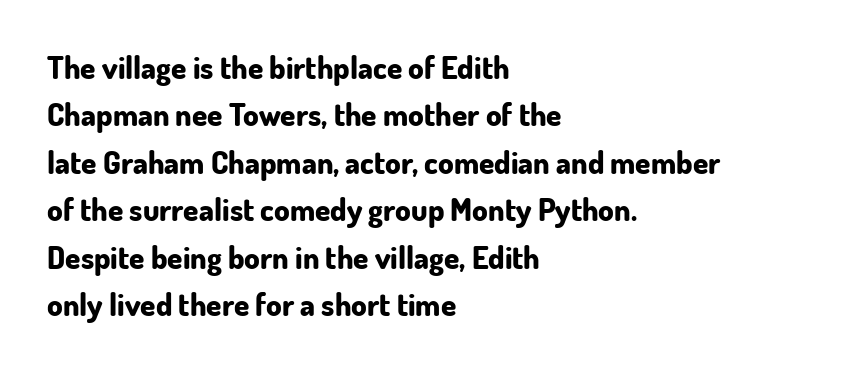
Q: Is the text bold? A: Yes.
Q: Is the text italic (slanted)? A: No, it is upright.
Q: Is the typeface a serif or a sans-serif typeface? A: Sans-serif.
Q: Is the text underlined? A: No.
Q: How is the paragraph aligned? A: Left-aligned.
Q: Is the spacing between letters normal or unusually wide? A: Normal.
Q: Is the spacing between lines tight, normal or loose? A: Normal.
Q: Width (condensed, normal, or wide)? A: Normal.
Q: Stroke contrast? A: Low.
Q: x-height? A: Small.
Q: Monospaced? A: No.
